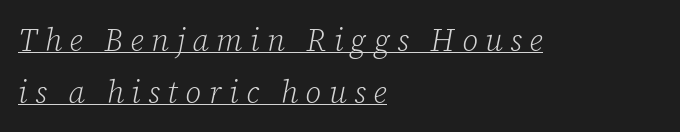
The strokes carry an ordinary text weight at most. Yep, that's italic — everything's leaning. Little horizontal feet cap the strokes, marking this as serif type. Each letter keeps its own natural width here, so spacing adapts to shape. The letterforms stand isolated, each surrounded by extra space.
